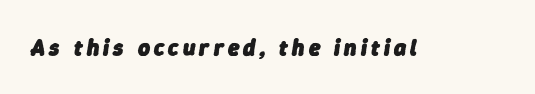
Q: Is the text bold? A: Yes.
Q: Is the text italic (slanted)? A: Yes, it leans right by about 9 degrees.
Q: Is the text underlined? A: No.
